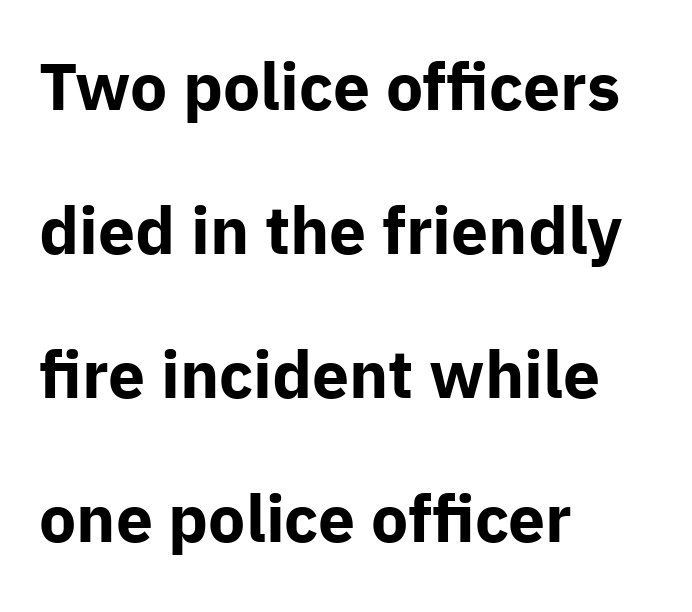
{"serif": "no", "italic": "no", "bold": "yes", "weight": "bold", "width": "normal", "stroke_contrast": "low", "x_height": "medium", "monospaced": "no", "underline": "no", "align": "left", "line_spacing": "loose", "line_spacing_ratio": 2.18, "letter_spacing": "normal", "letter_spacing_em": 0.0, "glyph_px": 66}
